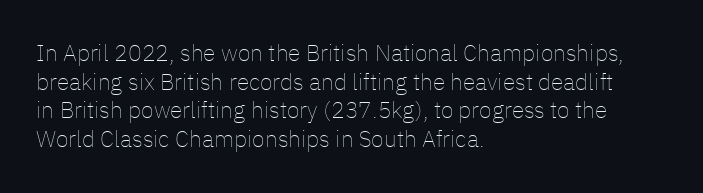
The image shows 23 px text type, upright; set left-aligned, line spacing 1.24x, normal letter spacing, not underlined.
